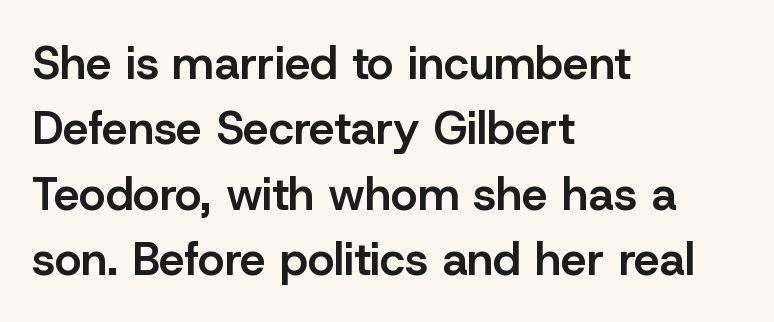
{"serif": "no", "italic": "no", "bold": "semi", "weight": "semibold", "width": "normal", "stroke_contrast": "low", "x_height": "medium", "monospaced": "no", "underline": "no", "align": "left", "line_spacing": "normal", "line_spacing_ratio": 1.42, "letter_spacing": "normal", "letter_spacing_em": 0.0, "glyph_px": 46}
